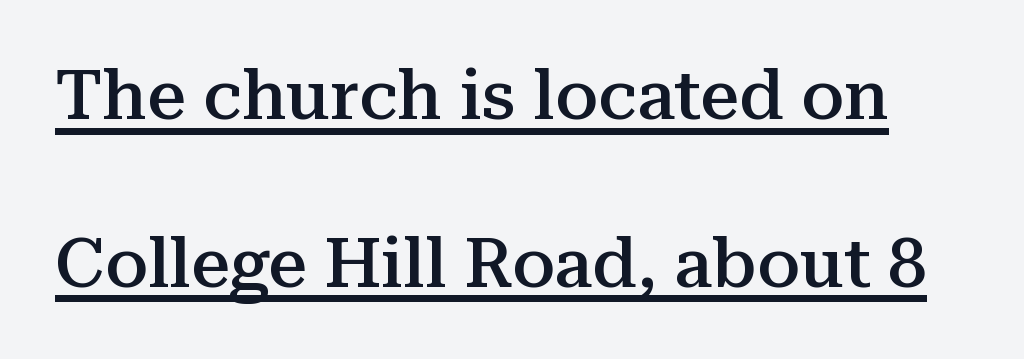
The face used here is proportionally spaced, like ordinary book or web type. Look at the stroke-to-counter ratio: somewhat heavy, a semibold. The passage shown stacks its lines with a broad gap. Each letter's strokes conclude with small projecting serifs. Ascenders rise straight up at ninety degrees. Every word sits above its own underline.
